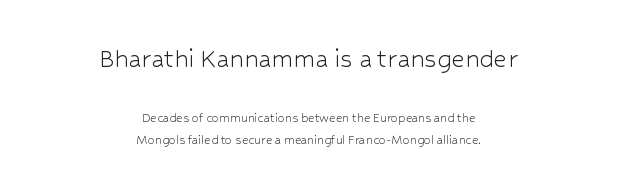
The image shows 29 px light sans-serif type, upright; set centered, normal line spacing (1.58x), normal letter spacing, not underlined; the first (top) block is 2.07x larger; low stroke contrast and a medium x-height.
